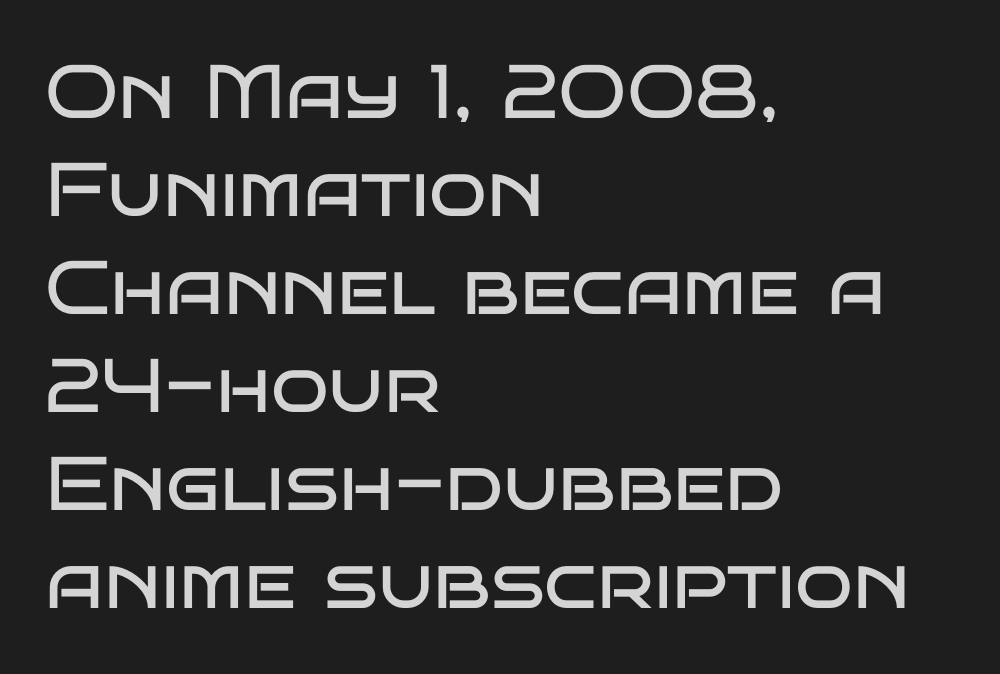
{"serif": "no", "italic": "no", "bold": "no", "weight": "regular", "width": "wide", "stroke_contrast": "low", "x_height": "large", "monospaced": "no", "underline": "no", "align": "left", "line_spacing": "normal", "line_spacing_ratio": 1.29, "letter_spacing": "normal", "letter_spacing_em": 0.0, "glyph_px": 76}
